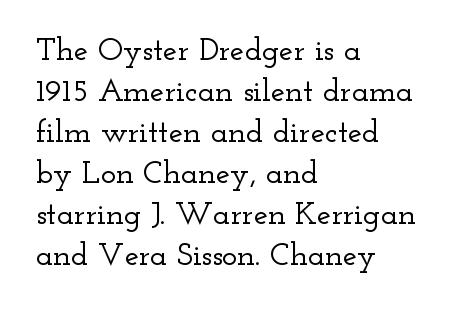
The strip under each line holds only bare page. Do the characters align in a grid? No, the font is proportional. Style check: upright. Short and long lines alike share a common starting point at left. The line-height multiplier appears to be the usual default.
